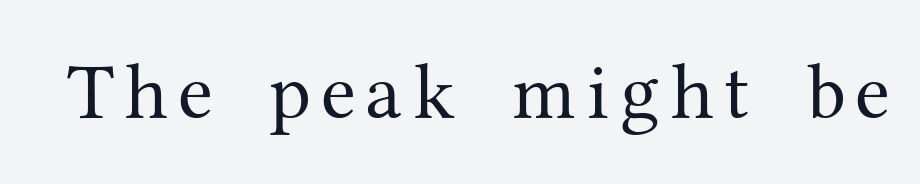
Q: Is the text bold? A: No.
Q: Is the text italic (slanted)? A: No, it is upright.
Q: Is the typeface a serif or a sans-serif typeface? A: Serif.
Q: Is the text underlined? A: No.
Q: Width (condensed, normal, or wide)? A: Normal.
Q: Stroke contrast? A: Medium.
Q: x-height? A: Medium.
Q: Monospaced? A: No.
